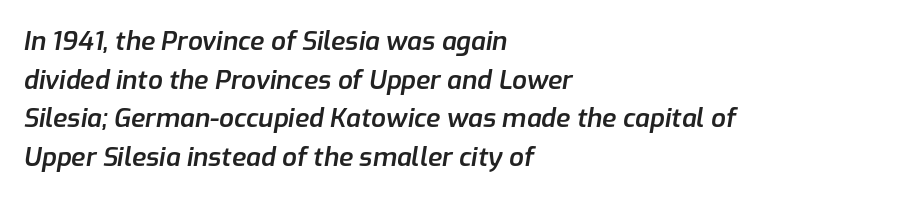
Q: Is the text bold? A: Semi-bold.
Q: Is the text italic (slanted)? A: Yes, it leans right by about 9 degrees.
Q: Is the text underlined? A: No.
Q: How is the paragraph aligned? A: Left-aligned.
Q: Is the spacing between letters normal or unusually wide? A: Normal.
Q: Is the spacing between lines tight, normal or loose? A: Normal.
